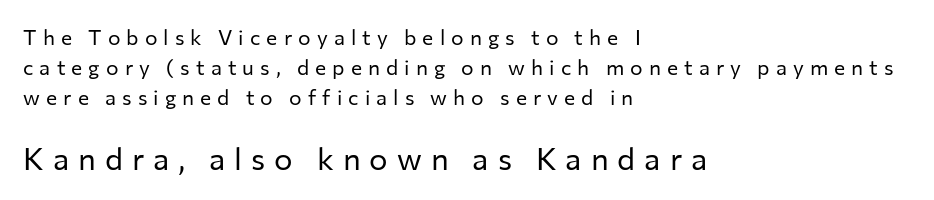
Q: Is the text bold? A: No.
Q: Is the text italic (slanted)? A: No, it is upright.
Q: Is the typeface a serif or a sans-serif typeface? A: Sans-serif.
Q: Is the text underlined? A: No.
Q: How is the paragraph aligned? A: Left-aligned.
Q: Is the spacing between letters normal or unusually wide? A: Unusually wide.
Q: Is the spacing between lines tight, normal or loose? A: Normal.
Q: Which block of text is set in a larger size, the first (top) or the second (bottom)? A: The second (bottom) one.
Q: Width (condensed, normal, or wide)? A: Normal.
Q: Stroke contrast? A: Low.
Q: x-height? A: Medium.
Q: Monospaced? A: No.
